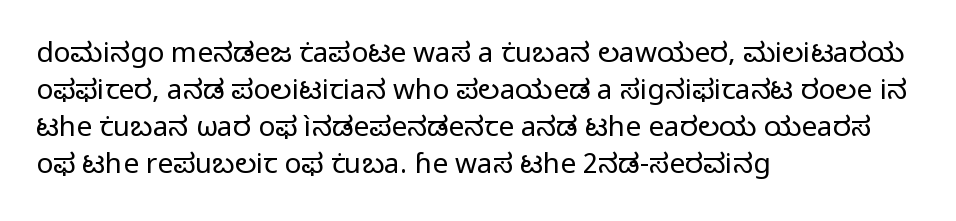
{"serif": "no", "italic": "no", "bold": "no", "weight": "regular", "width": "normal", "stroke_contrast": "low", "x_height": "medium", "monospaced": "no", "underline": "no", "align": "left", "line_spacing": "normal", "line_spacing_ratio": 1.32, "letter_spacing": "normal", "letter_spacing_em": 0.0, "glyph_px": 28}
